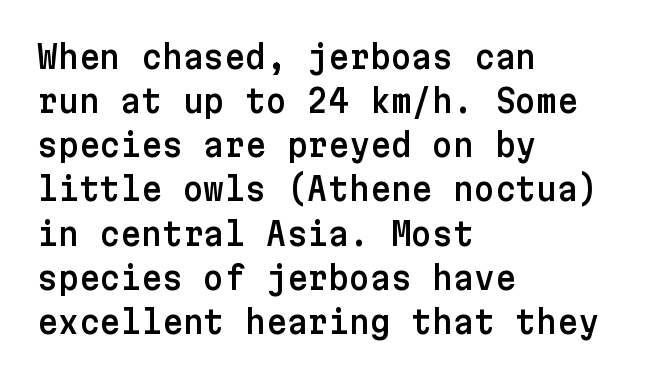
The image shows 32 px sans-serif type, upright; set left-aligned, normal line spacing (1.38x), normal letter spacing, not underlined; low stroke contrast and a medium x-height.
